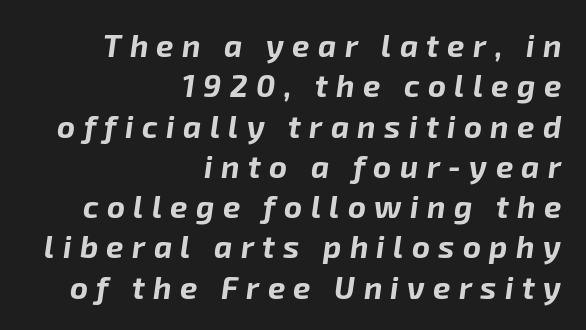
Q: Is the text bold? A: Yes.
Q: Is the text italic (slanted)? A: Yes, it leans right by about 8 degrees.
Q: Is the text underlined? A: No.
Q: How is the paragraph aligned? A: Right-aligned.
Q: Is the spacing between letters normal or unusually wide? A: Unusually wide.
Q: Is the spacing between lines tight, normal or loose? A: Normal.
Q: Width (condensed, normal, or wide)? A: Normal.
Q: Stroke contrast? A: Low.
Q: x-height? A: Medium.
Q: Monospaced? A: No.
